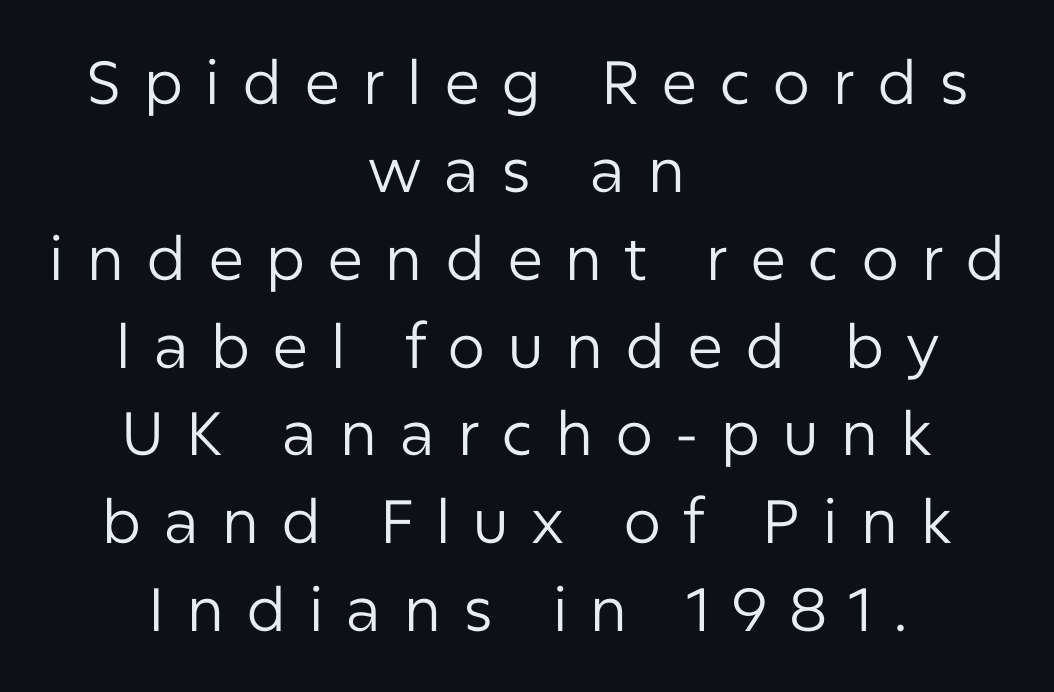
The image shows 61 px regular-weight sans-serif type, upright; set centered, normal line spacing (1.44x), unusually wide letter spacing (+0.35 em), not underlined; low stroke contrast and a medium x-height.
